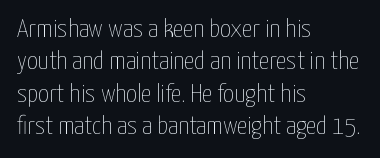
The image shows 26 px text type, upright; set left-aligned, normal line spacing (1.25x), normal letter spacing, not underlined.
